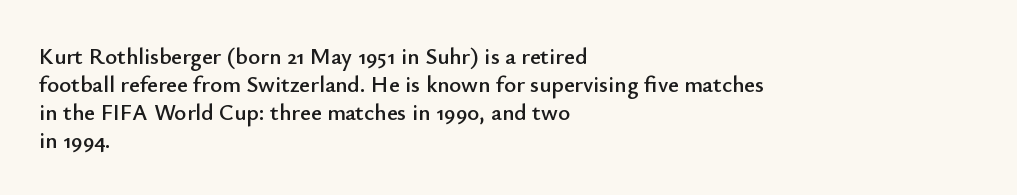
Q: Is the text italic (slanted)? A: No, it is upright.
Q: Is the text underlined? A: No.
Q: How is the paragraph aligned? A: Left-aligned.
Q: Is the spacing between letters normal or unusually wide? A: Normal.
